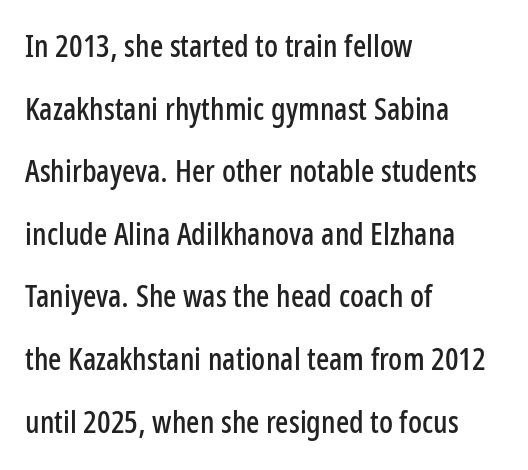
Q: Is the text italic (slanted)? A: No, it is upright.
Q: Is the typeface a serif or a sans-serif typeface? A: Sans-serif.
Q: Is the text underlined? A: No.
Q: How is the paragraph aligned? A: Left-aligned.
Q: Is the spacing between letters normal or unusually wide? A: Normal.
Q: Is the spacing between lines tight, normal or loose? A: Loose.
Q: Width (condensed, normal, or wide)? A: Condensed.
Q: Stroke contrast? A: Low.
Q: x-height? A: Medium.
Q: Monospaced? A: No.
